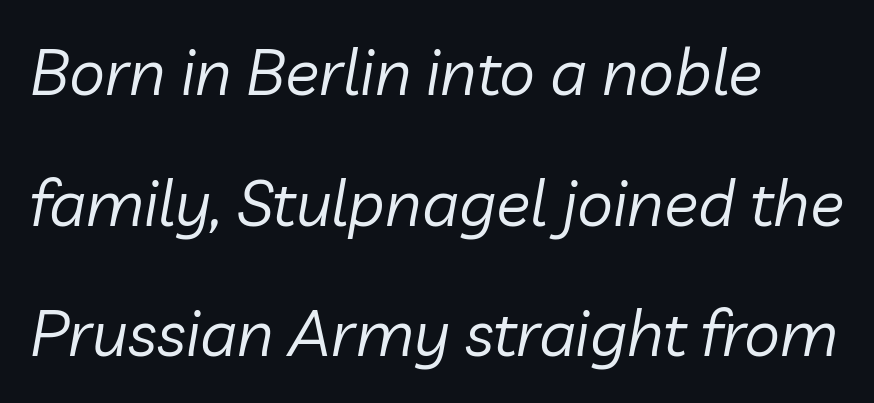
{"italic": "yes", "lean": "right", "slant_degrees": 10, "bold": "no", "weight": "regular", "width": "normal", "stroke_contrast": "low", "x_height": "medium", "monospaced": "no", "underline": "no", "align": "left", "line_spacing": "loose", "line_spacing_ratio": 2.04, "letter_spacing": "normal", "letter_spacing_em": 0.0, "glyph_px": 64}
